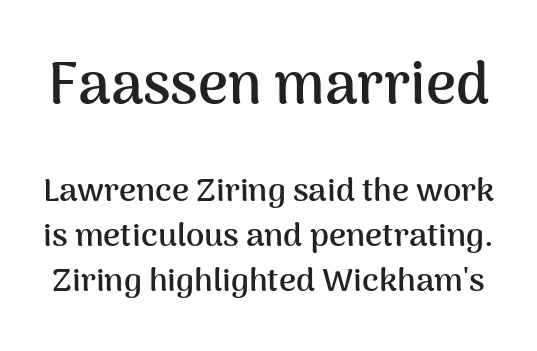
Q: Is the text bold? A: Yes.
Q: Is the text italic (slanted)? A: No, it is upright.
Q: Is the typeface a serif or a sans-serif typeface? A: Sans-serif.
Q: Is the text underlined? A: No.
Q: Is the spacing between letters normal or unusually wide? A: Normal.
Q: Is the spacing between lines tight, normal or loose? A: Normal.
Q: Which block of text is set in a larger size, the first (top) or the second (bottom)? A: The first (top) one.
Q: Width (condensed, normal, or wide)? A: Normal.
Q: Stroke contrast? A: Medium.
Q: x-height? A: Medium.
Q: Monospaced? A: No.
